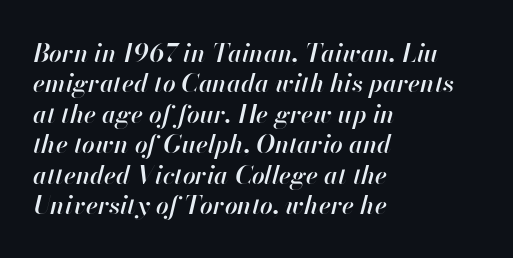
The image shows 25 px text type, italic (leaning right); set left-aligned, line spacing 1.22x, normal letter spacing, not underlined.
